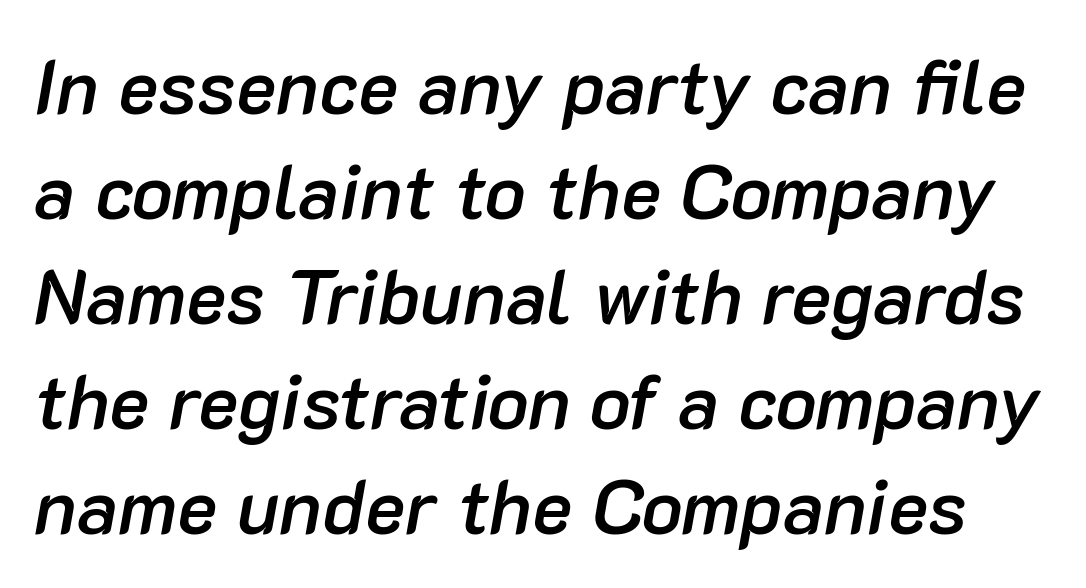
Q: Is the text bold? A: Semi-bold.
Q: Is the text italic (slanted)? A: Yes, it leans right by about 10 degrees.
Q: Is the text underlined? A: No.
Q: Is the spacing between letters normal or unusually wide? A: Normal.
Q: Is the spacing between lines tight, normal or loose? A: Normal.
Q: Width (condensed, normal, or wide)? A: Normal.
Q: Stroke contrast? A: Low.
Q: x-height? A: Medium.
Q: Monospaced? A: No.
